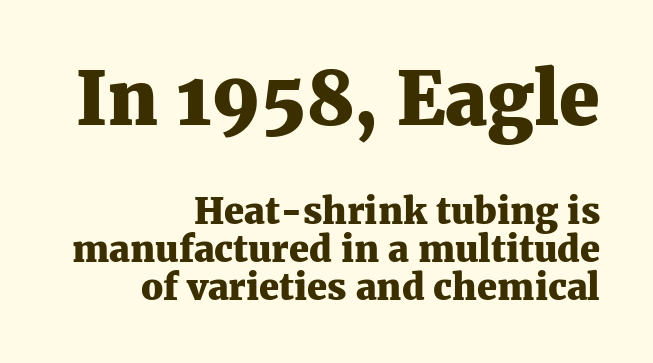
The image shows 73 px heavy serif type, upright; set right-aligned, tight line spacing (1.05x), normal letter spacing, not underlined; the first (top) block is 2.03x larger; medium stroke contrast and a medium x-height.
